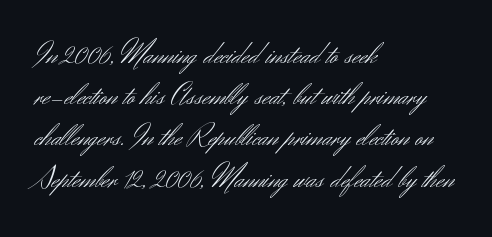
{"serif": "no", "bold": "no", "weight": "light", "width": "normal", "stroke_contrast": "medium", "x_height": "small", "monospaced": "no", "underline": "no", "align": "left", "line_spacing": "normal", "line_spacing_ratio": 1.33, "letter_spacing": "normal", "letter_spacing_em": 0.0, "glyph_px": 31}
